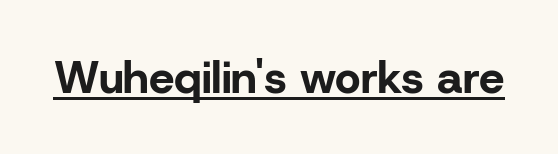
{"serif": "no", "italic": "no", "bold": "yes", "weight": "bold", "width": "normal", "stroke_contrast": "low", "x_height": "medium", "monospaced": "no", "underline": "yes", "letter_spacing": "normal", "letter_spacing_em": 0.0, "glyph_px": 45}
